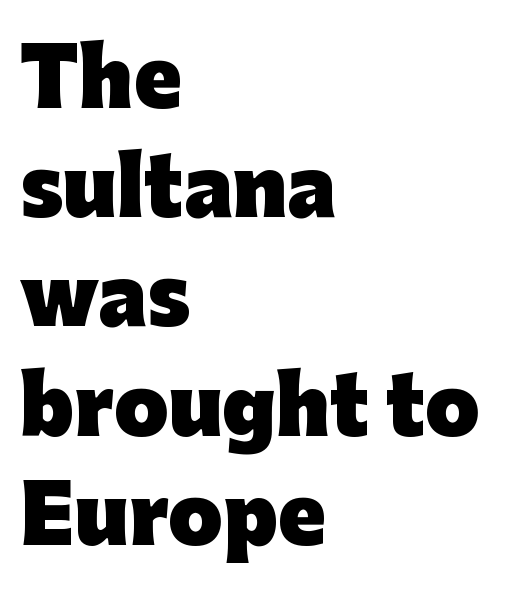
Each letter keeps its own natural width here, so spacing adapts to shape. Horizontal bands of white between lines are of average thickness. The rendering shows plain stroke endings on the letterforms — a sans-serif design. Posture: vertical. How are the letters spaced? Ordinarily, with no added tracking. Descenders are the only things crossing below the line.
